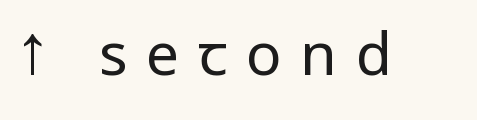
Do the letters lean? They stand straight. Just letters on the line, the space beneath them empty. This is sans-serif lettering, the kind often seen on screens and signage. Stems and bowls with no extra thickness — not bold. Short note: letters widely spaced.
